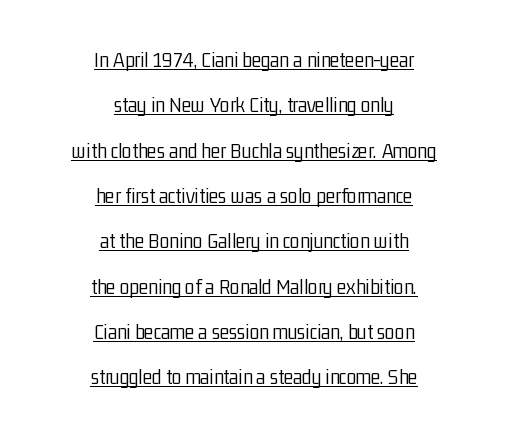
Q: Is the text bold? A: No.
Q: Is the text italic (slanted)? A: No, it is upright.
Q: Is the text underlined? A: Yes.
Q: How is the paragraph aligned? A: Centered.
Q: Is the spacing between letters normal or unusually wide? A: Normal.
Q: Is the spacing between lines tight, normal or loose? A: Loose.
